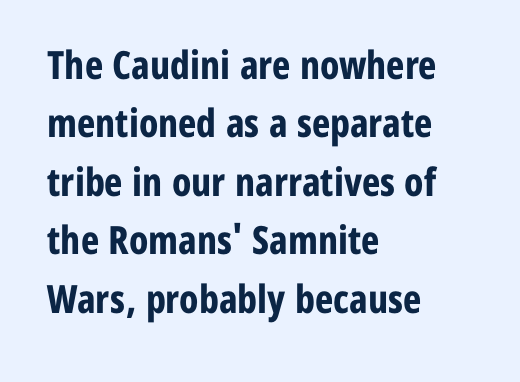
{"serif": "no", "italic": "no", "bold": "yes", "weight": "bold", "width": "condensed", "stroke_contrast": "low", "x_height": "medium", "monospaced": "no", "underline": "no", "align": "left", "line_spacing": "normal", "line_spacing_ratio": 1.5, "letter_spacing": "normal", "letter_spacing_em": 0.0, "glyph_px": 39}
